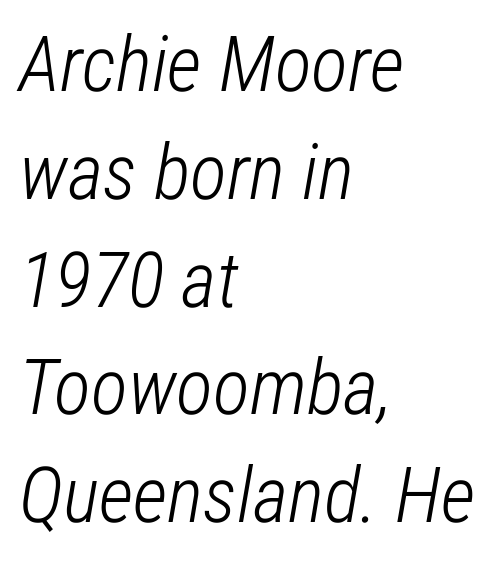
This rendering uses left alignment, leaving the right contour irregular. Lines of text with bare space underneath. Character widths vary here, with narrow letters taking less room than wide ones. Weight: regular or lighter.
